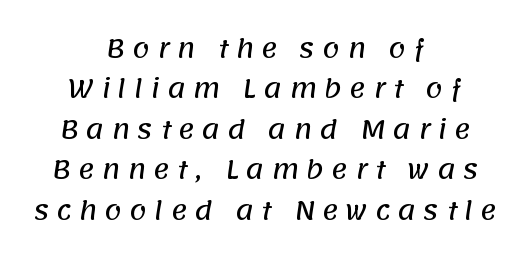
{"underline": "no", "align": "center", "line_spacing": "normal", "line_spacing_ratio": 1.62, "letter_spacing": "wide", "letter_spacing_em": 0.28, "glyph_px": 25}
